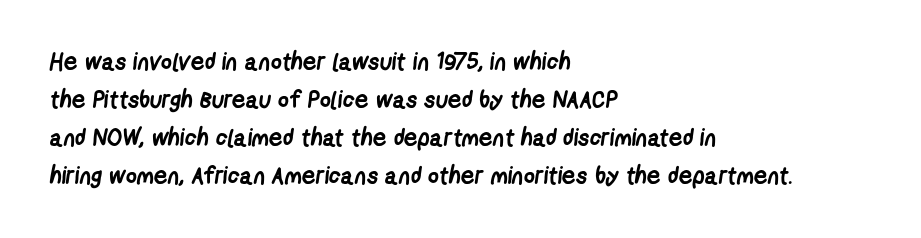
The image shows 24 px bold type; set left-aligned, normal line spacing (1.59x), normal letter spacing, not underlined.
